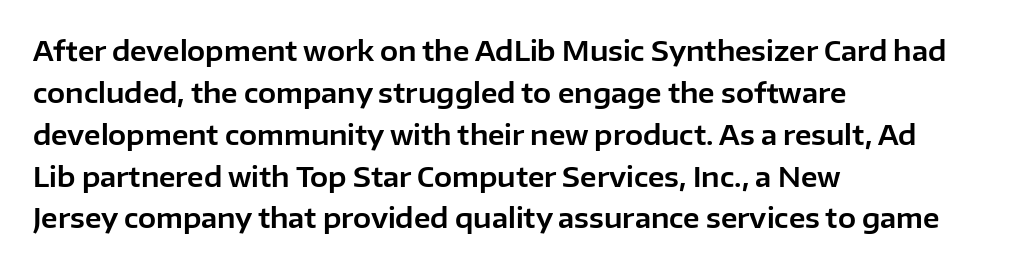
{"italic": "no", "underline": "no", "align": "left", "line_spacing": "normal", "line_spacing_ratio": 1.55, "letter_spacing": "normal", "letter_spacing_em": 0.0, "glyph_px": 27}
